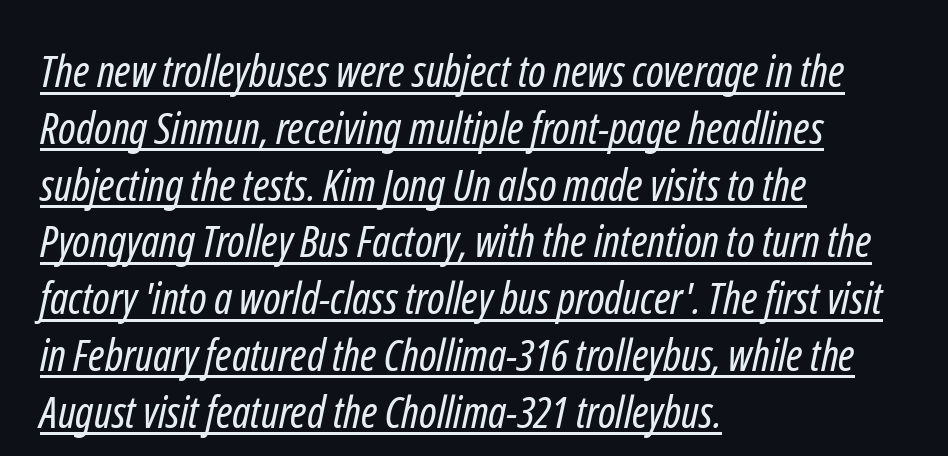
Counters stay open thanks to moderate or lighter strokes. You could not count columns in this text — the font is proportionally spaced. The compositor pushed each line to the left boundary. Examine the stroke ends and you'll find no serifs. Honestly, the letter spacing is just normal — you wouldn't notice it. Is there an underline? Yes — a line sits under the letters.
